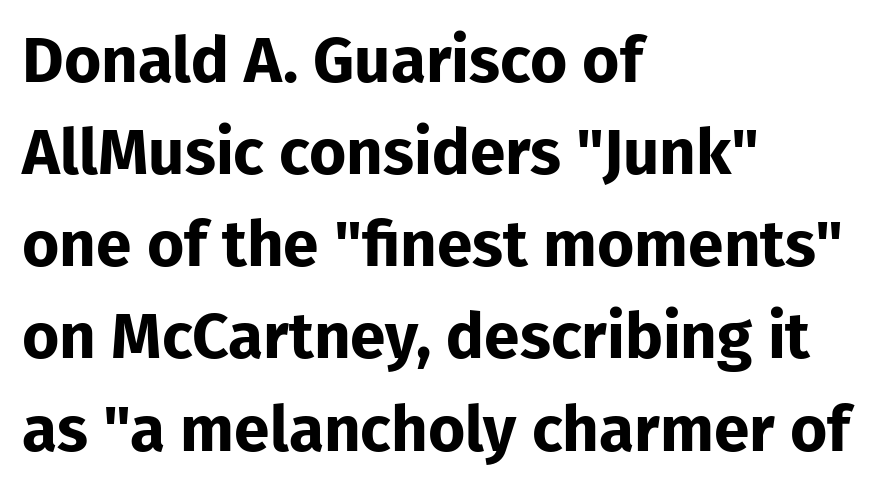
The image shows 64 px bold sans-serif type, upright; set left-aligned, normal line spacing (1.44x), normal letter spacing, not underlined; low stroke contrast and a medium x-height.
